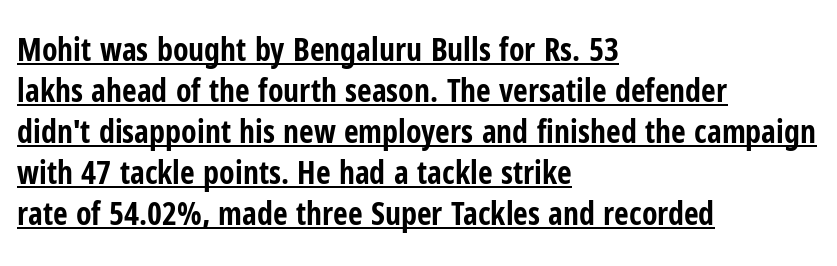
The passage is arranged the way most books set body copy — flush left. The lines sit at an ordinary, default distance from one another. When letters stand straight like this, we call the style roman or upright. What decoration does the sample have? An underline. Regarding serifs, this sample does without them. These lines are rendered in a variable-pitch font.
